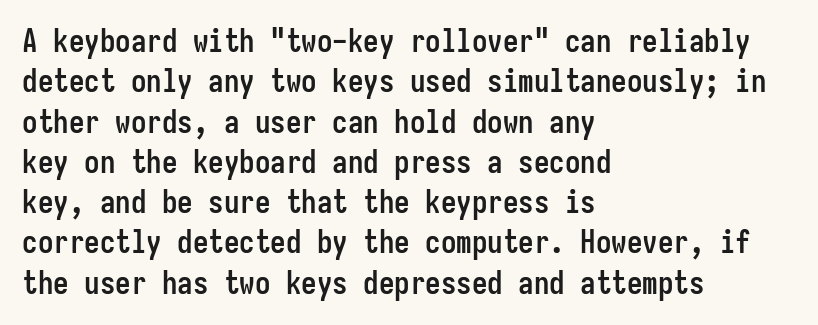
Q: Is the text bold? A: Yes.
Q: Is the text italic (slanted)? A: No, it is upright.
Q: Is the typeface a serif or a sans-serif typeface? A: Sans-serif.
Q: Is the text underlined? A: No.
Q: How is the paragraph aligned? A: Left-aligned.
Q: Is the spacing between letters normal or unusually wide? A: Normal.
Q: Is the spacing between lines tight, normal or loose? A: Normal.
Q: Width (condensed, normal, or wide)? A: Condensed.
Q: Stroke contrast? A: Low.
Q: x-height? A: Medium.
Q: Monospaced? A: Yes.
